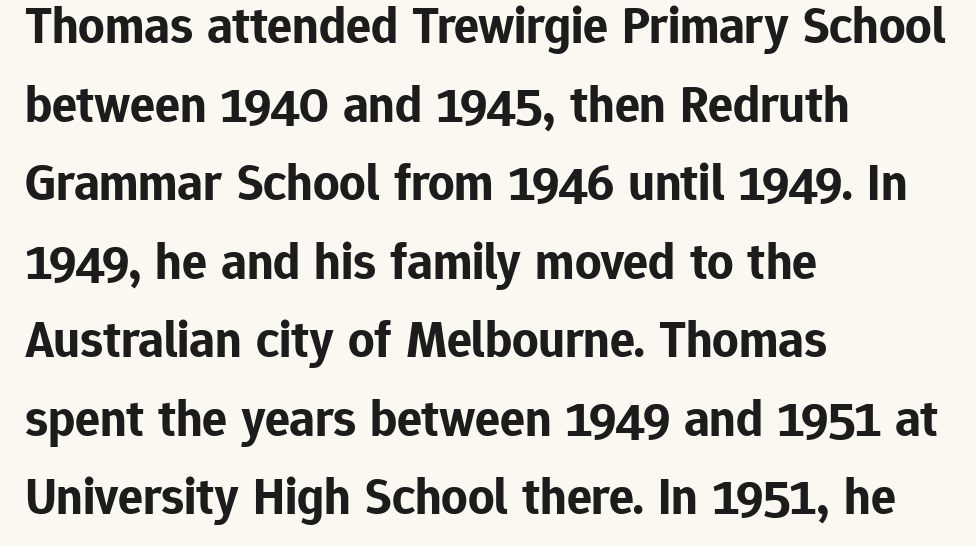
Q: Is the text bold? A: Yes.
Q: Is the text italic (slanted)? A: No, it is upright.
Q: Is the typeface a serif or a sans-serif typeface? A: Sans-serif.
Q: Is the text underlined? A: No.
Q: How is the paragraph aligned? A: Left-aligned.
Q: Is the spacing between letters normal or unusually wide? A: Normal.
Q: Is the spacing between lines tight, normal or loose? A: Normal.
Q: Width (condensed, normal, or wide)? A: Normal.
Q: Stroke contrast? A: Low.
Q: x-height? A: Medium.
Q: Monospaced? A: No.
